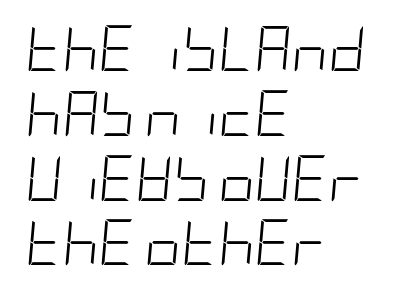
Tall strokes in this sample are angled rather than plumb. The passage shown is not underscored anywhere. These lines stack with their left ends in a neat column. Reading down the column, the eye jumps a familiar distance to each next line. Heft: none added — not bold. These lines keep a tight, regular rhythm from letter to letter.
